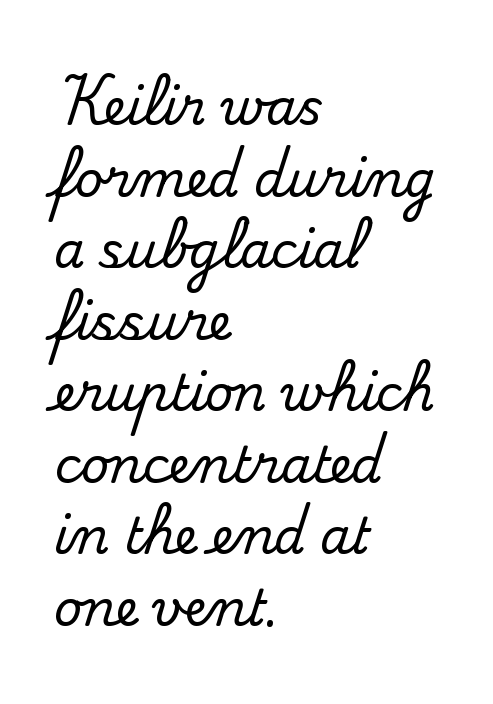
The image shows 49 px text type; set left-aligned, normal line spacing (1.46x), normal letter spacing, not underlined; medium stroke contrast and a small x-height.
